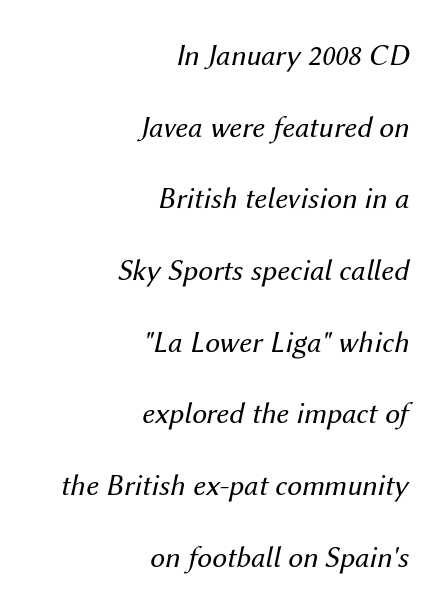
{"italic": "yes", "lean": "right", "slant_degrees": 12, "bold": "no", "weight": "regular", "width": "normal", "stroke_contrast": "medium", "x_height": "medium", "monospaced": "no", "underline": "no", "align": "right", "line_spacing": "loose", "line_spacing_ratio": 2.39, "letter_spacing": "normal", "letter_spacing_em": 0.0, "glyph_px": 30}
